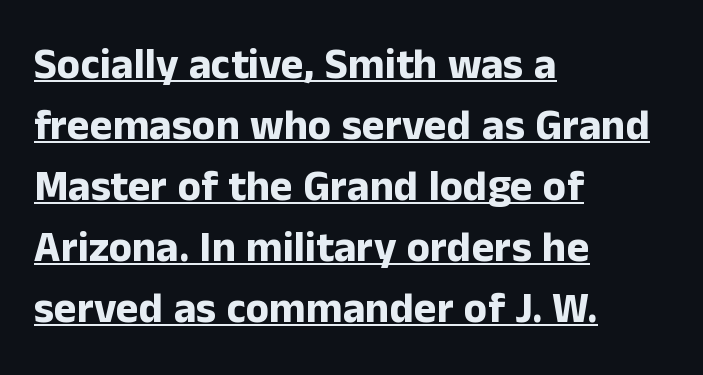
The characters look thick and weighty, a clear bold. The face used here is proportionally spaced, like ordinary book or web type. These lines keep a tight, regular rhythm from letter to letter. Italic? Not at all — the glyphs are vertical.
